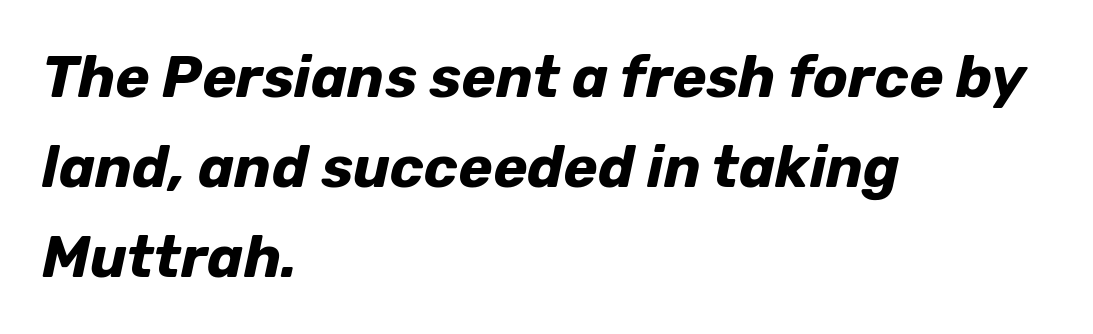
{"italic": "yes", "lean": "right", "slant_degrees": 12, "bold": "yes", "weight": "bold", "width": "normal", "stroke_contrast": "low", "x_height": "medium", "monospaced": "no", "underline": "no", "align": "left", "line_spacing": "normal", "line_spacing_ratio": 1.55, "letter_spacing": "normal", "letter_spacing_em": 0.0, "glyph_px": 58}
